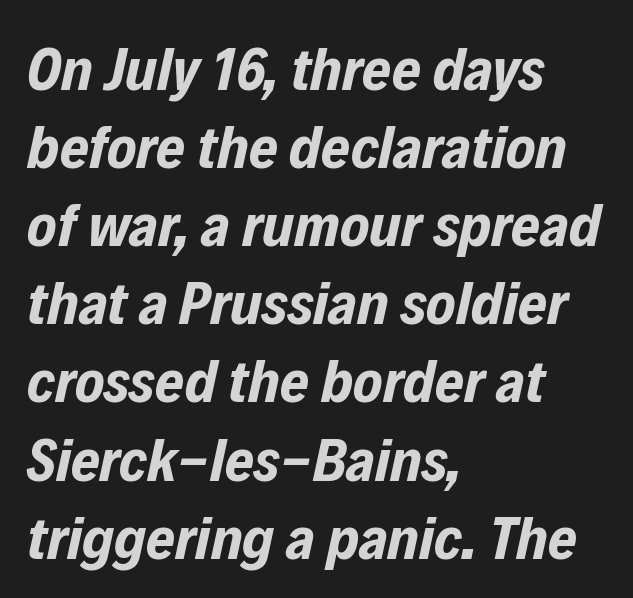
Do the characters align in a grid? No, the font is proportional. The passage shown is emphatically bold. The tracking reads as untouched default to a designer's eye. What's the leading like? Ordinary, nothing unusual. Posture: slanted. A bare baseline throughout the passage.
